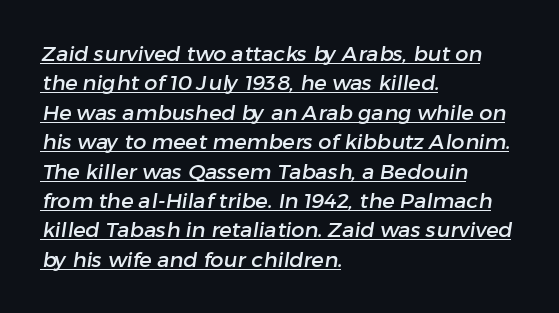
Underlined type. Short and long lines alike share a common starting point at left. The passage shown stacks its lines at a standard gap. Students, note that the glyphs here touch the page at normal intervals.
